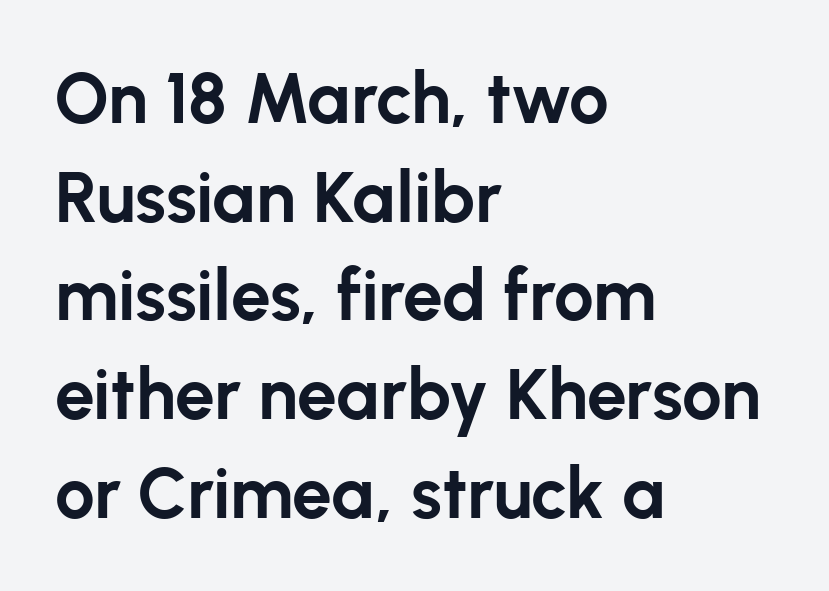
The image shows 71 px bold sans-serif type, upright; set left-aligned, normal line spacing (1.39x), normal letter spacing, not underlined; low stroke contrast and a medium x-height.
